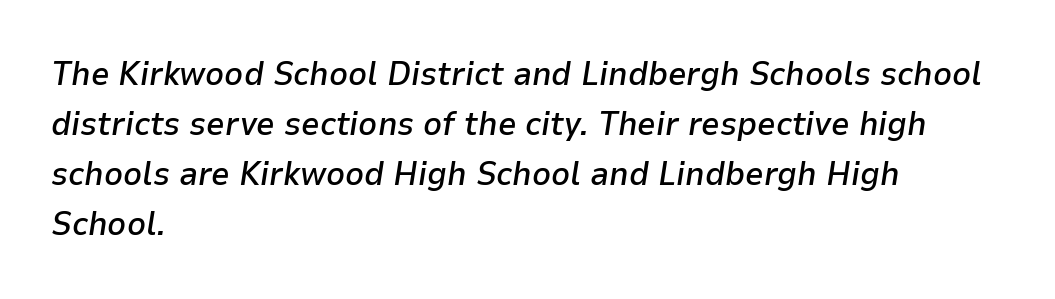
Nothing unusual about the tracking: characters are spaced as the font intends. Underlining? Definitely not there. The face used here has a pronounced slope to its letters. The passage is arranged the way most books set body copy — flush left. Whoever set this chose a conventional vertical rhythm. You could not count columns in this text — the font is proportionally spaced.
